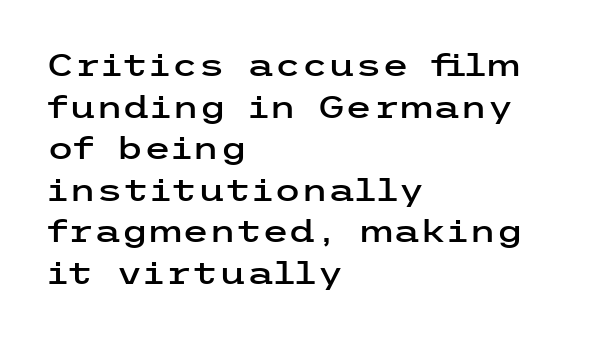
Q: Is the text italic (slanted)? A: No, it is upright.
Q: Is the typeface a serif or a sans-serif typeface? A: Sans-serif.
Q: Is the text underlined? A: No.
Q: How is the paragraph aligned? A: Left-aligned.
Q: Is the spacing between letters normal or unusually wide? A: Normal.
Q: Is the spacing between lines tight, normal or loose? A: Normal.
Q: Width (condensed, normal, or wide)? A: Wide.
Q: Stroke contrast? A: Low.
Q: x-height? A: Medium.
